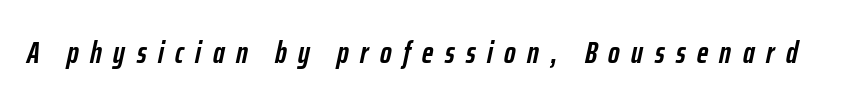
Q: Is the text bold? A: Yes.
Q: Is the text italic (slanted)? A: Yes, it leans right by about 12 degrees.
Q: Is the text underlined? A: No.
Q: Is the spacing between letters normal or unusually wide? A: Unusually wide.
Q: Width (condensed, normal, or wide)? A: Condensed.
Q: Stroke contrast? A: Low.
Q: x-height? A: Medium.
Q: Monospaced? A: No.
